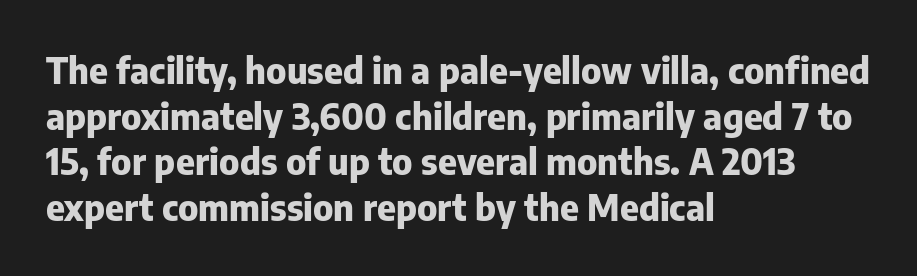
The image shows 36 px heavy sans-serif type, upright; set left-aligned, normal line spacing (1.27x), normal letter spacing, not underlined; low stroke contrast and a medium x-height.
